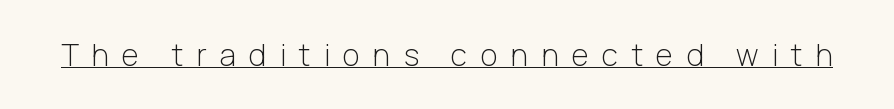
Q: Is the text bold? A: No.
Q: Is the text italic (slanted)? A: No, it is upright.
Q: Is the typeface a serif or a sans-serif typeface? A: Sans-serif.
Q: Is the text underlined? A: Yes.
Q: Is the spacing between letters normal or unusually wide? A: Unusually wide.
Q: Width (condensed, normal, or wide)? A: Normal.
Q: Stroke contrast? A: Low.
Q: x-height? A: Medium.
Q: Monospaced? A: No.
